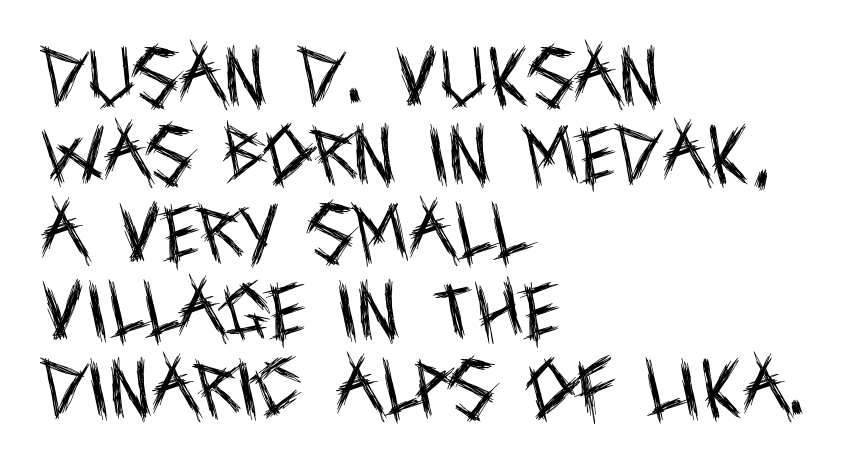
The image shows 64 px regular-weight, condensed sans-serif type, upright; set left-aligned, line spacing 1.22x, normal letter spacing, not underlined; a large x-height.
